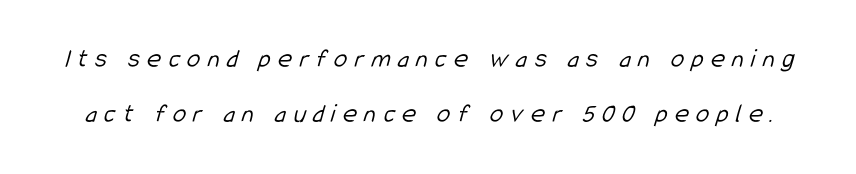
Has an underline been added? It has not. Stroke mass is kept to a normal reading level or below. Interline gaps are noticeably wide in this sample. The horizontal fit of the characters is loose and conspicuously gappy.
